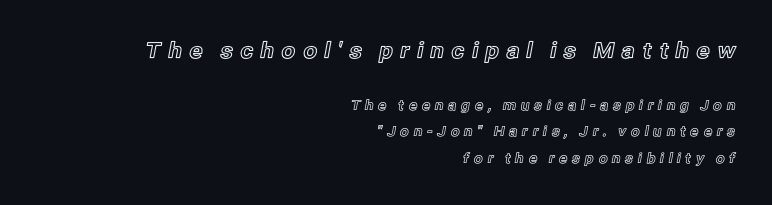
Q: Is the text italic (slanted)? A: Yes.
Q: Is the text underlined? A: No.
Q: How is the paragraph aligned? A: Right-aligned.
Q: Is the spacing between letters normal or unusually wide? A: Unusually wide.
Q: Is the spacing between lines tight, normal or loose? A: Loose.
Q: Which block of text is set in a larger size, the first (top) or the second (bottom)? A: The first (top) one.
